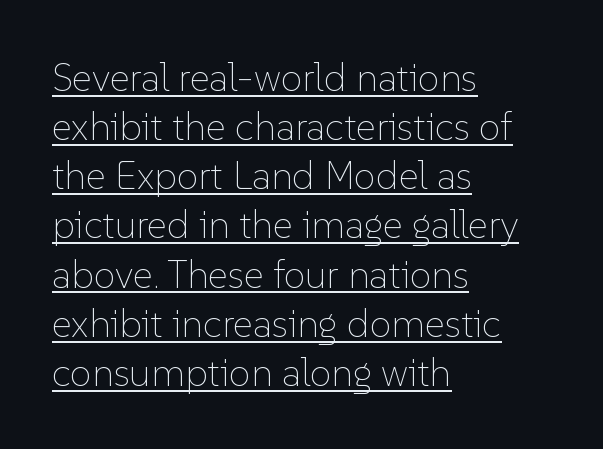
Evenly set lines give the paragraph a standard silhouette. Each line starts at the same left margin while the right side varies. Students, observe the line beneath the letters — that is underlining. Counters stay open thanks to moderate or lighter strokes. Look at the tracking — it's just the regular setting, nothing added. The rendering uses natural spacing where letterforms have individual widths.
